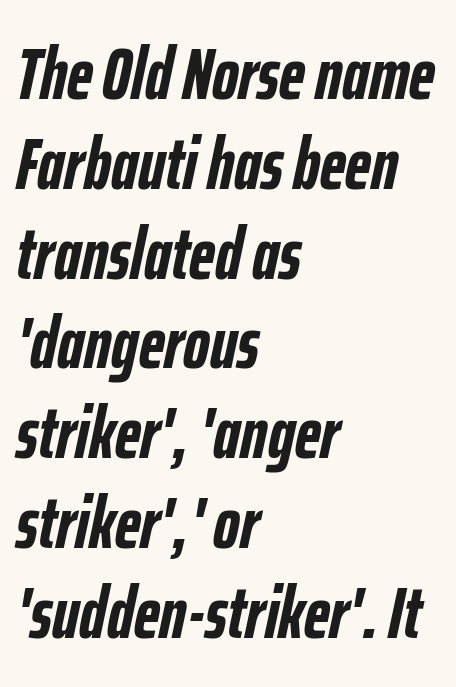
{"italic": "yes", "lean": "right", "slant_degrees": 12, "bold": "yes", "weight": "semibold", "width": "condensed", "stroke_contrast": "low", "x_height": "medium", "monospaced": "no", "underline": "no", "align": "left", "line_spacing_ratio": 1.23, "letter_spacing": "normal", "letter_spacing_em": 0.0, "glyph_px": 73}
